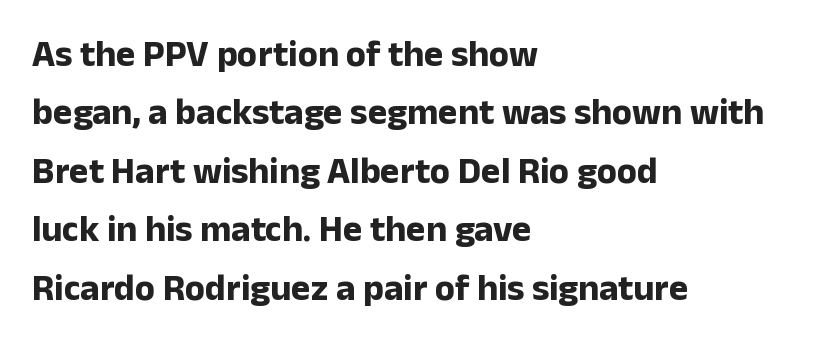
{"serif": "no", "italic": "no", "bold": "yes", "weight": "bold", "width": "normal", "stroke_contrast": "low", "x_height": "medium", "monospaced": "no", "underline": "no", "align": "left", "line_spacing": "normal", "line_spacing_ratio": 1.58, "letter_spacing": "normal", "letter_spacing_em": 0.0, "glyph_px": 37}
